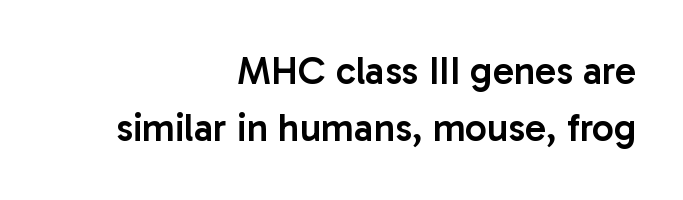
Q: Is the text bold? A: Semi-bold.
Q: Is the text italic (slanted)? A: No, it is upright.
Q: Is the typeface a serif or a sans-serif typeface? A: Sans-serif.
Q: Is the text underlined? A: No.
Q: How is the paragraph aligned? A: Right-aligned.
Q: Is the spacing between letters normal or unusually wide? A: Normal.
Q: Is the spacing between lines tight, normal or loose? A: Normal.
Q: Width (condensed, normal, or wide)? A: Normal.
Q: Stroke contrast? A: Low.
Q: x-height? A: Medium.
Q: Monospaced? A: No.
